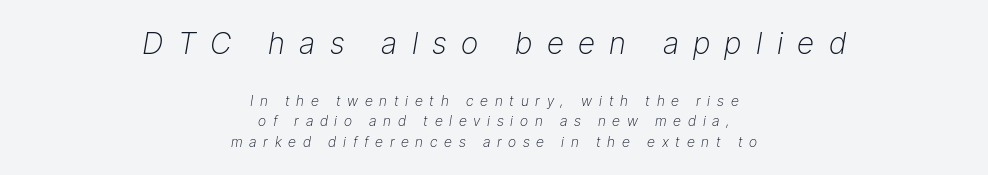
The rendering uses a moderate line-height, typical for paragraphs. A light-to-regular cut is what we see here. Looks like regular typesetting: each glyph gets only the width it needs. Leftover space on each line is divided equally before and after the words.
